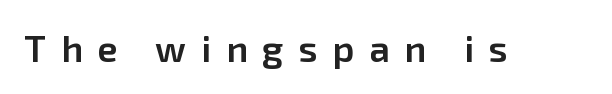
Q: Is the text bold? A: Semi-bold.
Q: Is the text italic (slanted)? A: No, it is upright.
Q: Is the typeface a serif or a sans-serif typeface? A: Sans-serif.
Q: Is the text underlined? A: No.
Q: Is the spacing between letters normal or unusually wide? A: Unusually wide.
Q: Width (condensed, normal, or wide)? A: Normal.
Q: Stroke contrast? A: Low.
Q: x-height? A: Medium.
Q: Monospaced? A: No.
